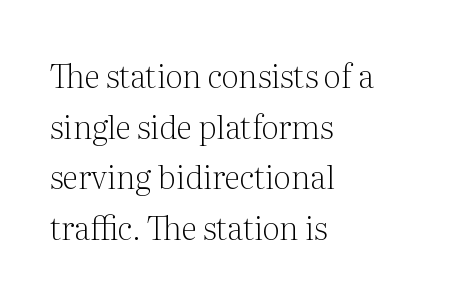
{"serif": "yes", "italic": "no", "bold": "no", "weight": "light", "width": "normal", "stroke_contrast": "medium", "x_height": "medium", "monospaced": "no", "underline": "no", "align": "left", "line_spacing": "normal", "line_spacing_ratio": 1.58, "letter_spacing": "normal", "letter_spacing_em": 0.0, "glyph_px": 32}
